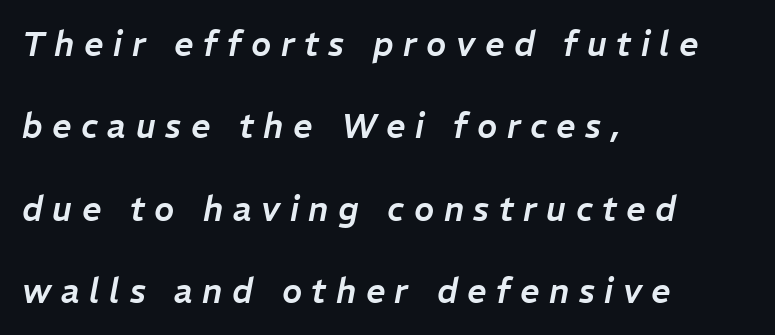
The image shows 34 px text type, italic (leaning right); set left-aligned, loose line spacing (2.42x), unusually wide letter spacing (+0.28 em), not underlined; low stroke contrast and a medium x-height.
